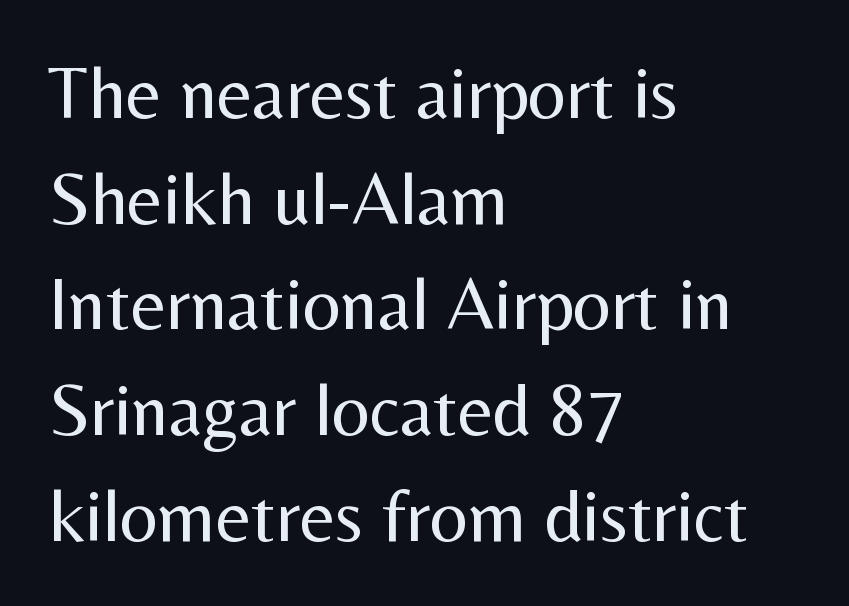
Q: Is the text bold? A: No.
Q: Is the text italic (slanted)? A: No, it is upright.
Q: Is the typeface a serif or a sans-serif typeface? A: Sans-serif.
Q: Is the text underlined? A: No.
Q: How is the paragraph aligned? A: Left-aligned.
Q: Is the spacing between letters normal or unusually wide? A: Normal.
Q: Is the spacing between lines tight, normal or loose? A: Normal.
Q: Width (condensed, normal, or wide)? A: Normal.
Q: Stroke contrast? A: Medium.
Q: x-height? A: Medium.
Q: Monospaced? A: No.
